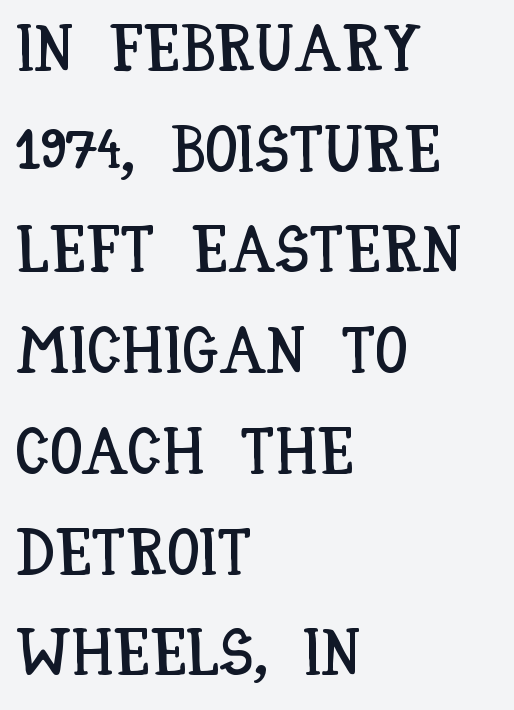
Q: Is the text italic (slanted)? A: No, it is upright.
Q: Is the text underlined? A: No.
Q: How is the paragraph aligned? A: Left-aligned.
Q: Is the spacing between letters normal or unusually wide? A: Normal.
Q: Is the spacing between lines tight, normal or loose? A: Normal.
Q: Width (condensed, normal, or wide)? A: Condensed.
Q: Stroke contrast? A: Low.
Q: x-height? A: Large.
Q: Monospaced? A: No.
